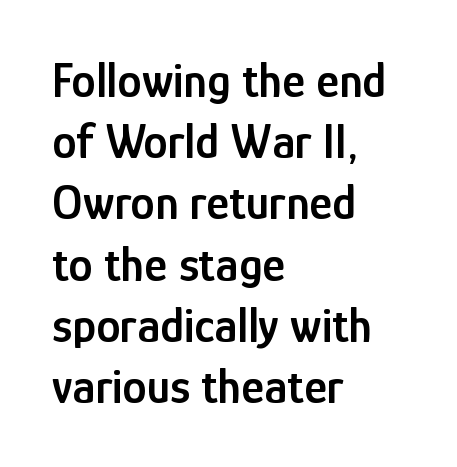
The image shows 49 px semibold, condensed sans-serif type, upright; set left-aligned, normal line spacing (1.25x), normal letter spacing, not underlined; low stroke contrast and a medium x-height.
